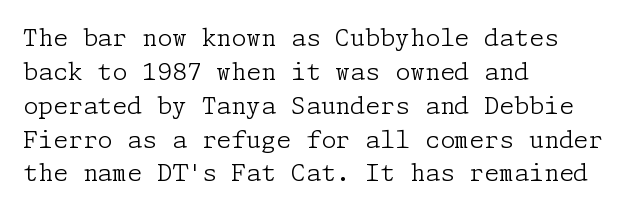
The image shows 24 px text type, upright; set left-aligned, normal line spacing (1.41x), normal letter spacing, not underlined.
